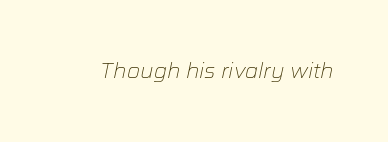
{"italic": "yes", "lean": "right", "slant_degrees": 12, "bold": "no", "underline": "no", "letter_spacing": "normal", "letter_spacing_em": 0.0, "glyph_px": 21}
